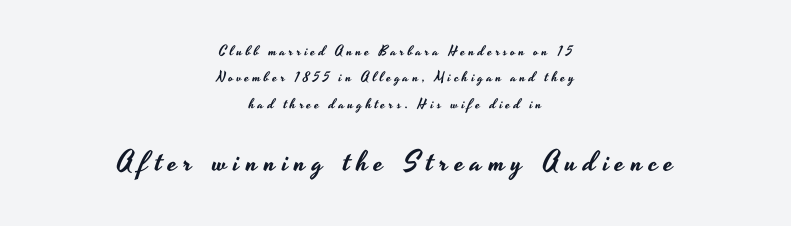
Q: Is the text italic (slanted)? A: Yes.
Q: Is the typeface a serif or a sans-serif typeface? A: Sans-serif.
Q: Is the text underlined? A: No.
Q: How is the paragraph aligned? A: Centered.
Q: Is the spacing between letters normal or unusually wide? A: Unusually wide.
Q: Which block of text is set in a larger size, the first (top) or the second (bottom)? A: The second (bottom) one.
Q: Width (condensed, normal, or wide)? A: Wide.
Q: Stroke contrast? A: Low.
Q: x-height? A: Small.
Q: Monospaced? A: No.
